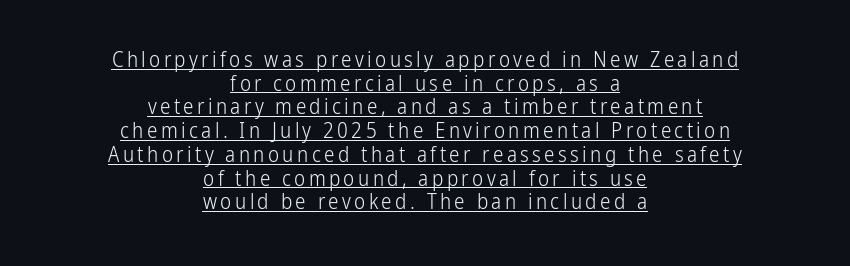
Horizontal bands of white between lines are thin slivers. Leftover space on each line is divided equally before and after the words. Stem width sits at or under what a default text font uses. The font's upright variant was chosen for this text. These characters rest on top of a visible drawn line.
